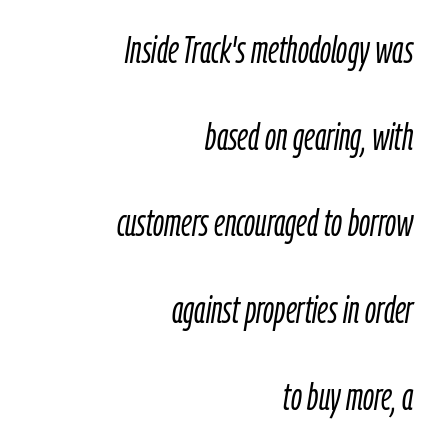
Regarding leading, the lines here are spaced well apart. Stem width sits at or under what a default text font uses. Nobody touched the tracking dial on this one. Looks like regular typesetting: each glyph gets only the width it needs.
